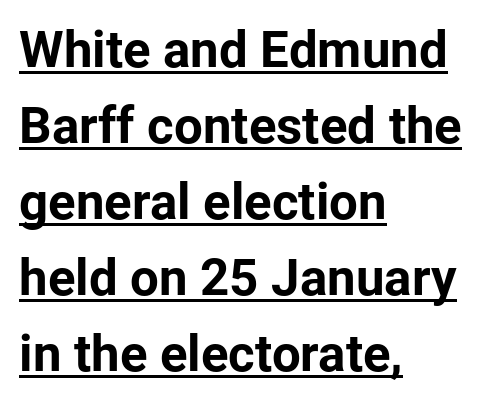
The image shows 51 px bold sans-serif type, upright; set left-aligned, normal line spacing (1.49x), normal letter spacing, underlined; low stroke contrast and a medium x-height.
